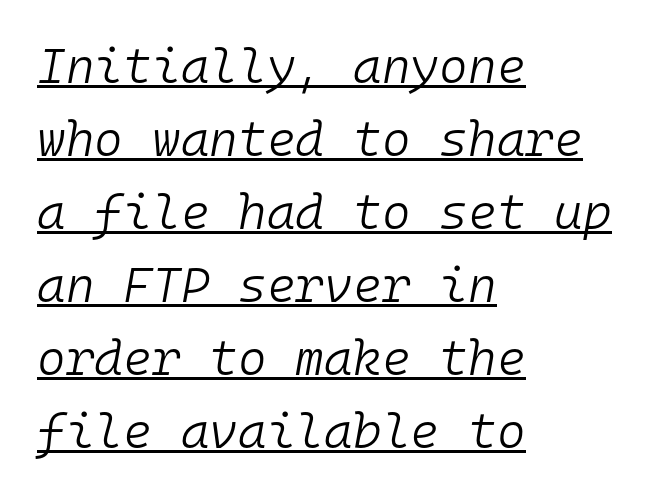
Q: Is the text bold? A: No.
Q: Is the text italic (slanted)? A: Yes, it leans right by about 10 degrees.
Q: Is the text underlined? A: Yes.
Q: How is the paragraph aligned? A: Left-aligned.
Q: Is the spacing between letters normal or unusually wide? A: Normal.
Q: Is the spacing between lines tight, normal or loose? A: Normal.
Q: Width (condensed, normal, or wide)? A: Normal.
Q: Stroke contrast? A: Low.
Q: x-height? A: Medium.
Q: Monospaced? A: Yes.
